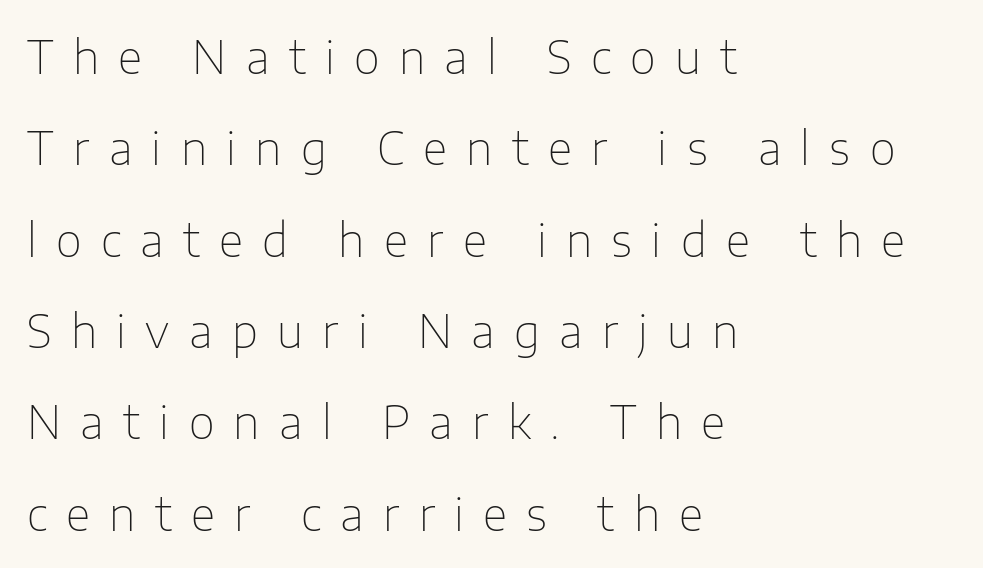
Looks like regular typesetting: each glyph gets only the width it needs. Compared with a centered layout, this one pins lines to the left instead. Students, note that the glyphs here are deliberately spaced far apart. Vertically, the passage feels expansive, rows floating well apart.
